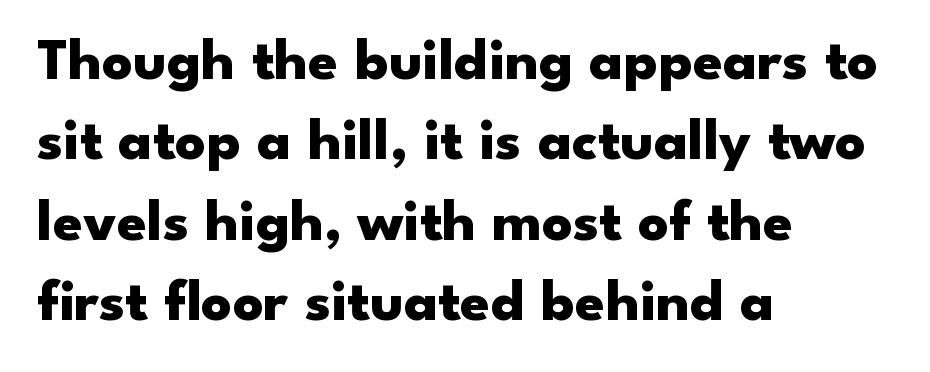
Stroke thickness is high; the sample reads as a true bold. Rendered with straight, roman letterforms. Looks like regular typesetting: each glyph gets only the width it needs. Casual observation: everything's shoved over to the left. Nope, no serifs anywhere on these letters. These lines keep a tight, regular rhythm from letter to letter.
